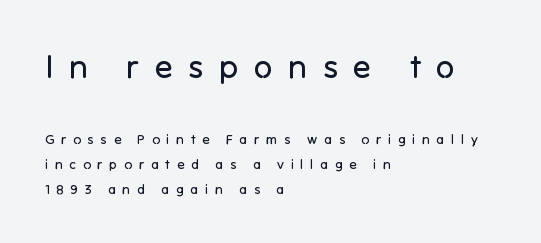
Q: Is the text bold? A: No.
Q: Is the text italic (slanted)? A: No, it is upright.
Q: Is the typeface a serif or a sans-serif typeface? A: Sans-serif.
Q: Is the text underlined? A: No.
Q: How is the paragraph aligned? A: Left-aligned.
Q: Is the spacing between letters normal or unusually wide? A: Unusually wide.
Q: Which block of text is set in a larger size, the first (top) or the second (bottom)? A: The first (top) one.
Q: Width (condensed, normal, or wide)? A: Normal.
Q: Stroke contrast? A: Low.
Q: x-height? A: Medium.
Q: Monospaced? A: No.
